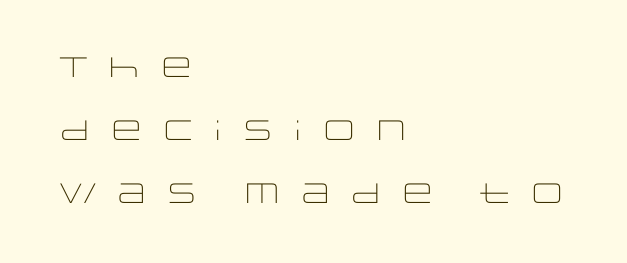
Q: Is the text bold? A: No.
Q: Is the text italic (slanted)? A: No, it is upright.
Q: Is the typeface a serif or a sans-serif typeface? A: Sans-serif.
Q: Is the text underlined? A: No.
Q: How is the paragraph aligned? A: Left-aligned.
Q: Is the spacing between letters normal or unusually wide? A: Unusually wide.
Q: Is the spacing between lines tight, normal or loose? A: Loose.
Q: Width (condensed, normal, or wide)? A: Wide.
Q: Stroke contrast? A: Low.
Q: x-height? A: Large.
Q: Monospaced? A: No.
